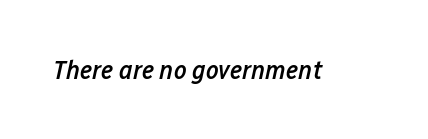
{"italic": "yes", "lean": "right", "slant_degrees": 12, "bold": "semi", "underline": "no", "letter_spacing": "normal", "letter_spacing_em": 0.0, "glyph_px": 27}
